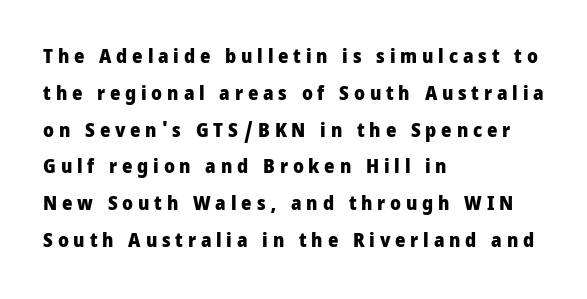
{"italic": "no", "bold": "yes", "underline": "no", "align": "left", "line_spacing_ratio": 1.84, "letter_spacing": "wide", "letter_spacing_em": 0.24, "glyph_px": 20}
